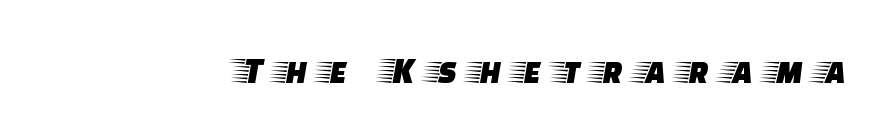
{"serif": "yes", "width": "wide", "stroke_contrast": "low", "x_height": "large", "monospaced": "no", "underline": "no", "letter_spacing": "wide", "letter_spacing_em": 0.37, "glyph_px": 39}
